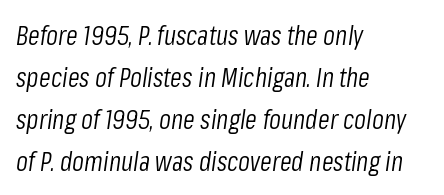
Q: Is the text bold? A: No.
Q: Is the text italic (slanted)? A: Yes, it leans right by about 8 degrees.
Q: Is the text underlined? A: No.
Q: How is the paragraph aligned? A: Left-aligned.
Q: Is the spacing between letters normal or unusually wide? A: Normal.
Q: Is the spacing between lines tight, normal or loose? A: Normal.
